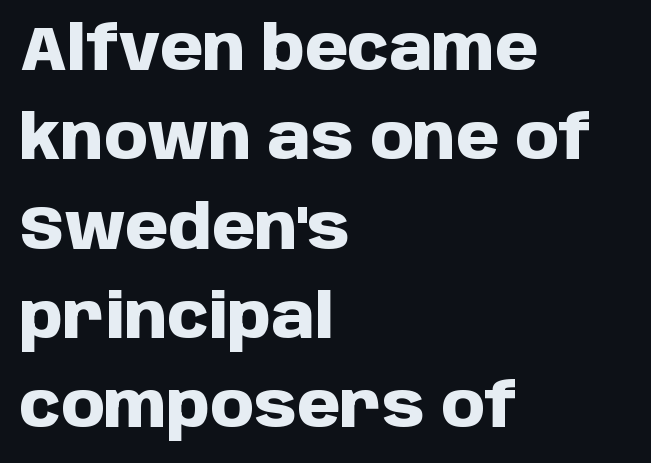
Q: Is the text bold? A: Yes.
Q: Is the text italic (slanted)? A: No, it is upright.
Q: Is the typeface a serif or a sans-serif typeface? A: Sans-serif.
Q: Is the text underlined? A: No.
Q: How is the paragraph aligned? A: Left-aligned.
Q: Is the spacing between letters normal or unusually wide? A: Normal.
Q: Is the spacing between lines tight, normal or loose? A: Normal.
Q: Width (condensed, normal, or wide)? A: Normal.
Q: Stroke contrast? A: Low.
Q: x-height? A: Large.
Q: Monospaced? A: No.
